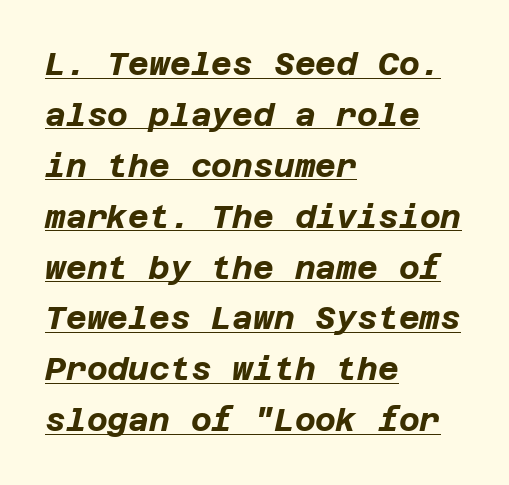
The letterforms sit shoulder to shoulder at normal distance. These lines are set flush left with a ragged right edge. Caption: bold face, heavy strokes. Beneath each row of characters lies a ruled line. Would a proofreader flag this as italicized? Yes.
